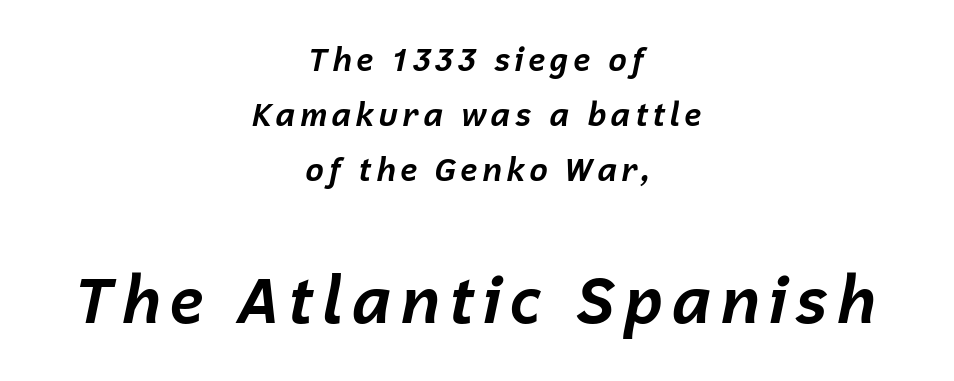
The image shows 64 px bold type, italic (leaning right); set centered, line spacing 1.72x, not underlined; the second (bottom) block is 2.0x larger; low stroke contrast and a medium x-height.
